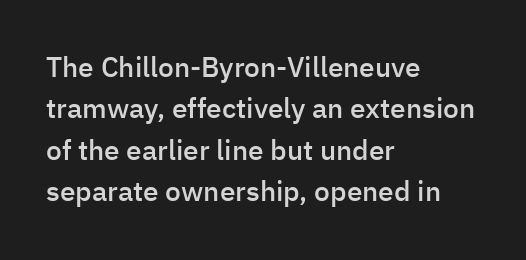
Q: Is the text bold? A: Semi-bold.
Q: Is the text italic (slanted)? A: No, it is upright.
Q: Is the typeface a serif or a sans-serif typeface? A: Sans-serif.
Q: Is the text underlined? A: No.
Q: How is the paragraph aligned? A: Left-aligned.
Q: Is the spacing between letters normal or unusually wide? A: Normal.
Q: Is the spacing between lines tight, normal or loose? A: Normal.
Q: Width (condensed, normal, or wide)? A: Normal.
Q: Stroke contrast? A: Low.
Q: x-height? A: Medium.
Q: Monospaced? A: No.
